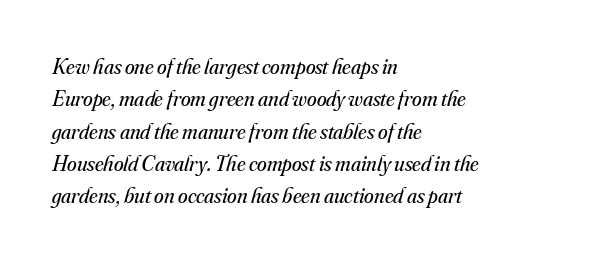
{"italic": "yes", "lean": "right", "slant_degrees": 16, "bold": "no", "underline": "no", "align": "left", "line_spacing": "normal", "line_spacing_ratio": 1.47, "letter_spacing": "normal", "letter_spacing_em": 0.0, "glyph_px": 22}
